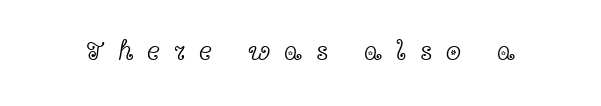
The image shows 28 px light, wide serif type; set unusually wide letter spacing (+0.49 em), not underlined; a medium x-height.
